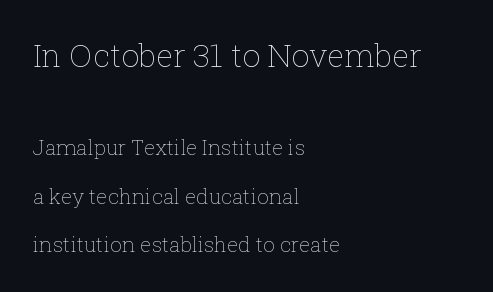
Q: Is the text bold? A: No.
Q: Is the text italic (slanted)? A: No, it is upright.
Q: Is the text underlined? A: No.
Q: How is the paragraph aligned? A: Left-aligned.
Q: Is the spacing between letters normal or unusually wide? A: Normal.
Q: Is the spacing between lines tight, normal or loose? A: Loose.
Q: Which block of text is set in a larger size, the first (top) or the second (bottom)? A: The first (top) one.
Q: Width (condensed, normal, or wide)? A: Normal.
Q: Stroke contrast? A: Low.
Q: x-height? A: Medium.
Q: Monospaced? A: No.
